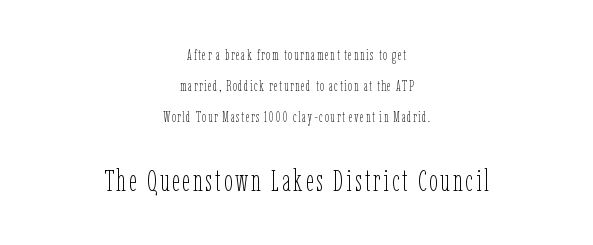
The image shows 30 px thin, condensed type, upright; set centered, loose line spacing (2.07x), not underlined; the second (bottom) block is 2.0x larger; low stroke contrast and a medium x-height.
